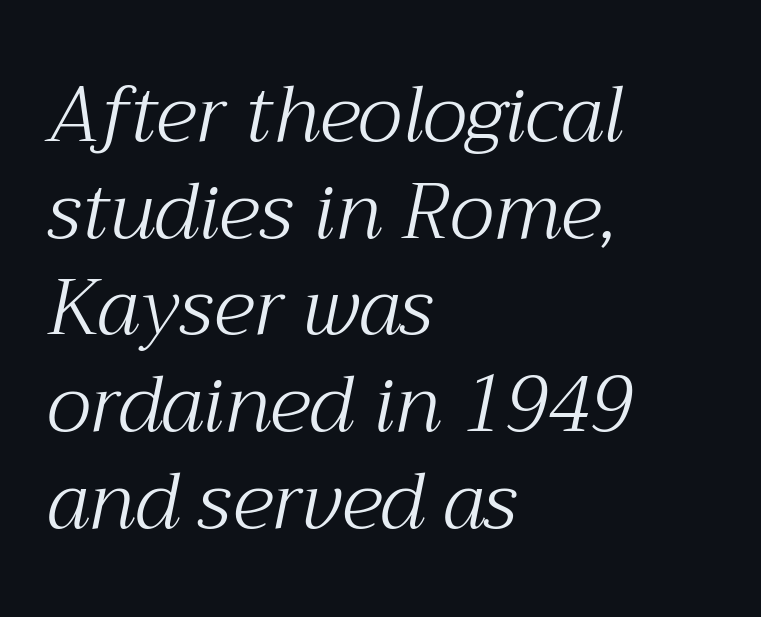
The image shows 78 px light serif type, italic (leaning right); set left-aligned, line spacing 1.24x, normal letter spacing, not underlined; medium stroke contrast and a medium x-height.
